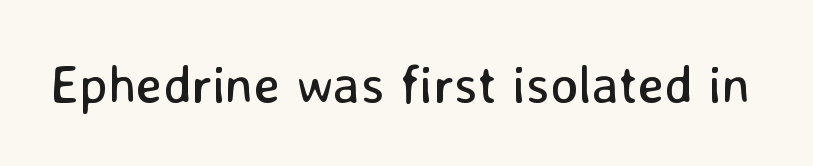
No feet cap the strokes, marking this as sans-serif type. How are the letters spaced? Ordinarily, with no added tracking. Heft: none added — not bold. These lines are rendered in a variable-pitch font.
